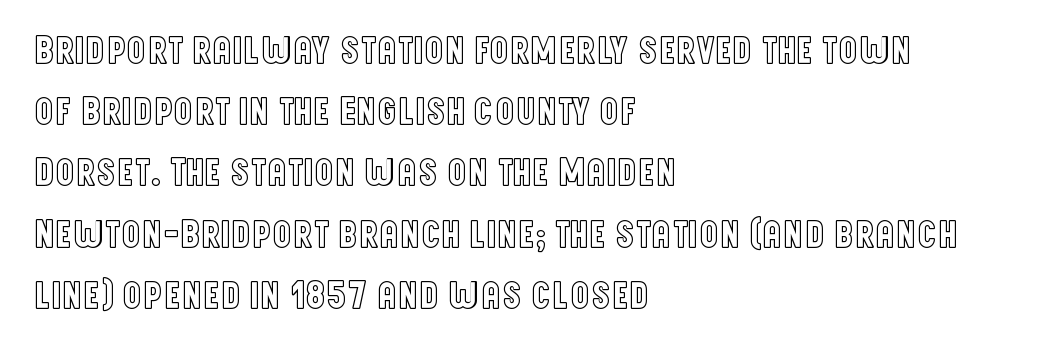
{"italic": "no", "width": "condensed", "x_height": "large", "monospaced": "no", "underline": "no", "align": "left", "line_spacing": "normal", "line_spacing_ratio": 1.57, "letter_spacing": "normal", "letter_spacing_em": 0.0, "glyph_px": 39}
